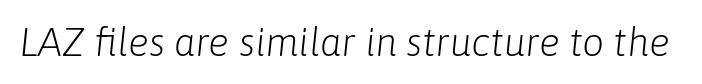
The image shows 39 px light type, italic (leaning right); set normal letter spacing, not underlined; low stroke contrast and a medium x-height.
